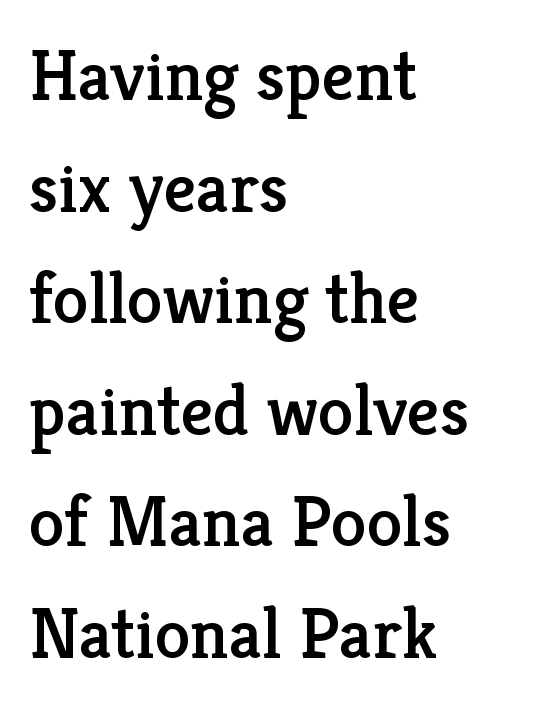
Q: Is the text italic (slanted)? A: No, it is upright.
Q: Is the typeface a serif or a sans-serif typeface? A: Serif.
Q: Is the text underlined? A: No.
Q: How is the paragraph aligned? A: Left-aligned.
Q: Is the spacing between letters normal or unusually wide? A: Normal.
Q: Is the spacing between lines tight, normal or loose? A: Normal.
Q: Width (condensed, normal, or wide)? A: Normal.
Q: Stroke contrast? A: Low.
Q: x-height? A: Medium.
Q: Monospaced? A: No.
